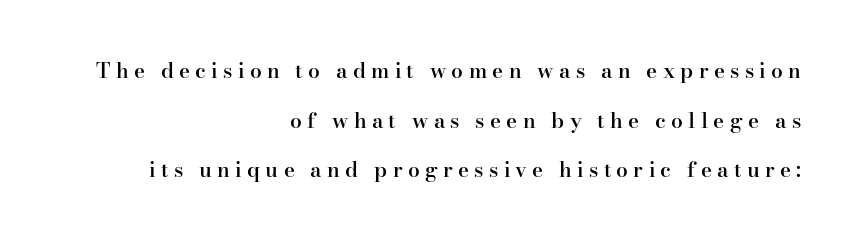
{"italic": "no", "bold": "semi", "underline": "no", "align": "right", "line_spacing": "loose", "line_spacing_ratio": 2.36, "letter_spacing": "wide", "letter_spacing_em": 0.25, "glyph_px": 21}
